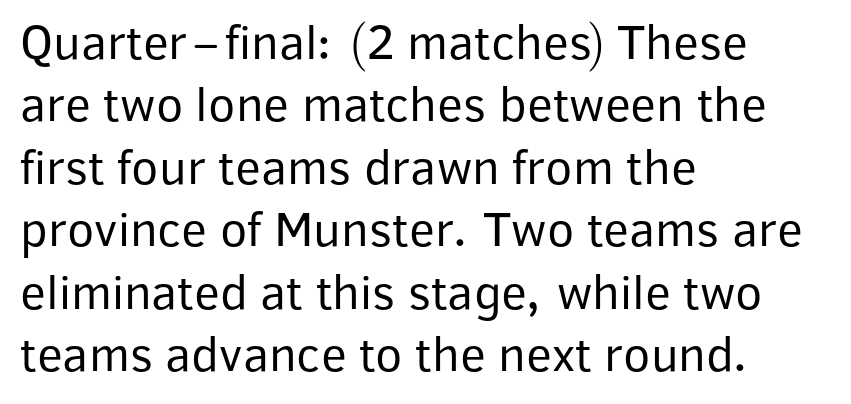
The image shows 50 px regular-weight sans-serif type, upright; set left-aligned, normal line spacing (1.25x), normal letter spacing, not underlined; low stroke contrast and a medium x-height.
